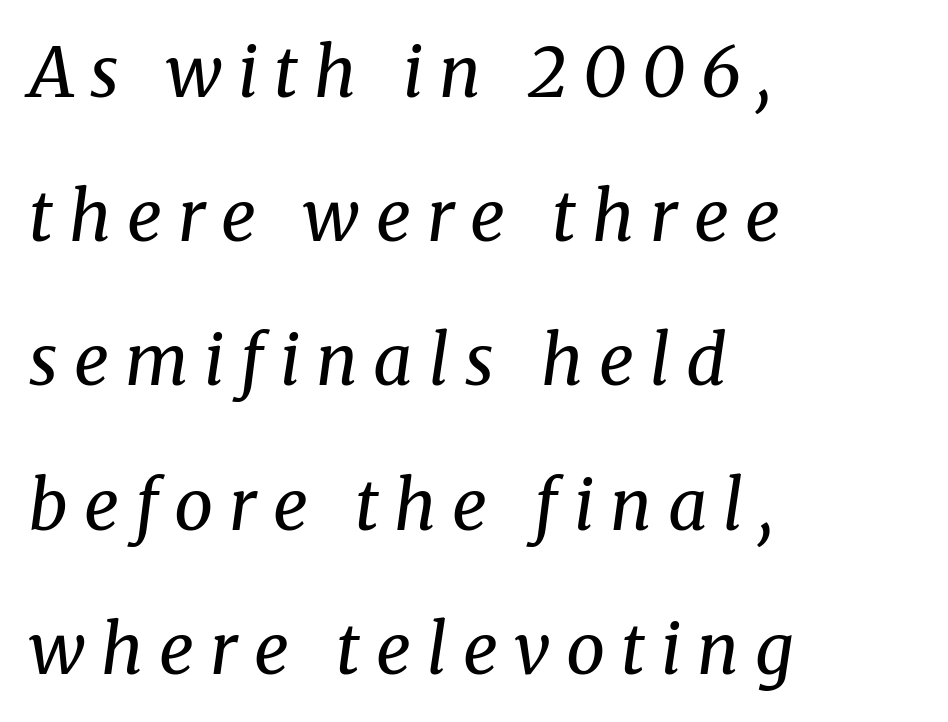
{"serif": "yes", "italic": "yes", "lean": "right", "slant_degrees": 8, "bold": "no", "weight": "regular", "width": "normal", "stroke_contrast": "medium", "x_height": "medium", "monospaced": "no", "underline": "no", "align": "left", "line_spacing": "loose", "line_spacing_ratio": 2.09, "letter_spacing": "wide", "letter_spacing_em": 0.23, "glyph_px": 69}
